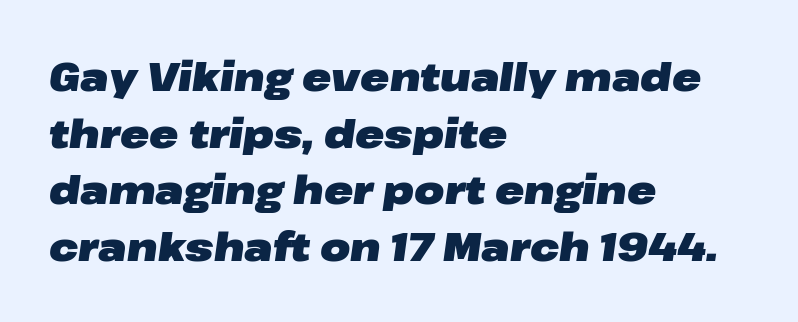
Q: Is the text bold? A: Yes.
Q: Is the text italic (slanted)? A: Yes, it leans right by about 8 degrees.
Q: Is the text underlined? A: No.
Q: How is the paragraph aligned? A: Left-aligned.
Q: Is the spacing between letters normal or unusually wide? A: Normal.
Q: Is the spacing between lines tight, normal or loose? A: Normal.
Q: Width (condensed, normal, or wide)? A: Wide.
Q: Stroke contrast? A: Low.
Q: x-height? A: Medium.
Q: Monospaced? A: No.
